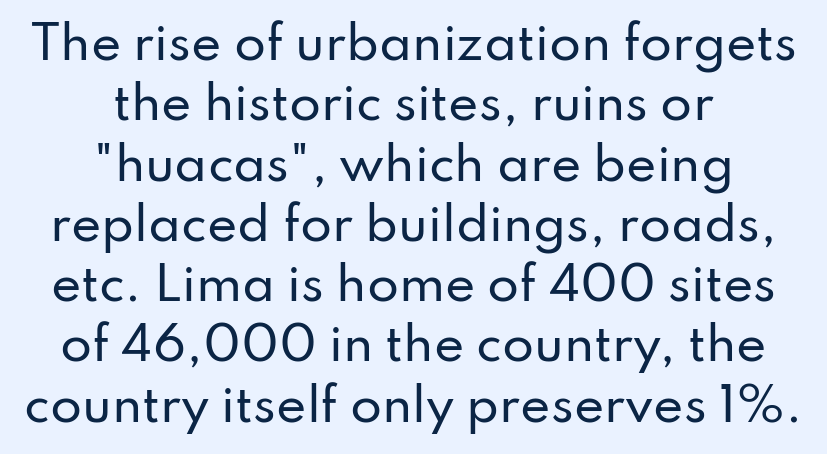
{"serif": "no", "italic": "no", "width": "normal", "stroke_contrast": "low", "x_height": "small", "monospaced": "no", "underline": "no", "align": "center", "line_spacing": "normal", "line_spacing_ratio": 1.31, "letter_spacing": "normal", "letter_spacing_em": 0.0, "glyph_px": 46}
